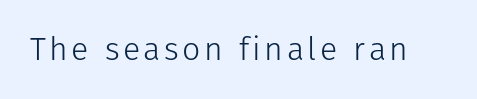
Q: Is the text bold? A: No.
Q: Is the text italic (slanted)? A: No, it is upright.
Q: Is the typeface a serif or a sans-serif typeface? A: Sans-serif.
Q: Is the text underlined? A: No.
Q: Width (condensed, normal, or wide)? A: Normal.
Q: Stroke contrast? A: Low.
Q: x-height? A: Medium.
Q: Monospaced? A: No.
